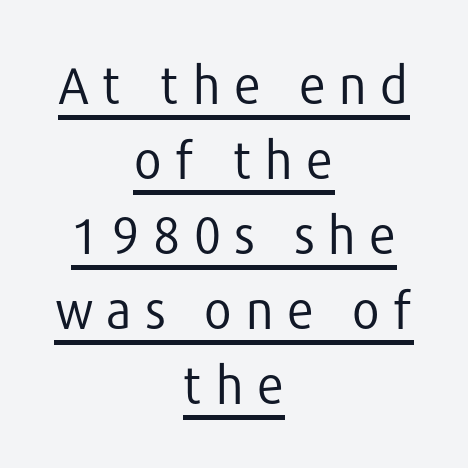
Q: Is the text bold? A: No.
Q: Is the text italic (slanted)? A: No, it is upright.
Q: Is the typeface a serif or a sans-serif typeface? A: Sans-serif.
Q: Is the text underlined? A: Yes.
Q: How is the paragraph aligned? A: Centered.
Q: Is the spacing between letters normal or unusually wide? A: Unusually wide.
Q: Is the spacing between lines tight, normal or loose? A: Normal.
Q: Width (condensed, normal, or wide)? A: Normal.
Q: Stroke contrast? A: Low.
Q: x-height? A: Medium.
Q: Monospaced? A: No.
